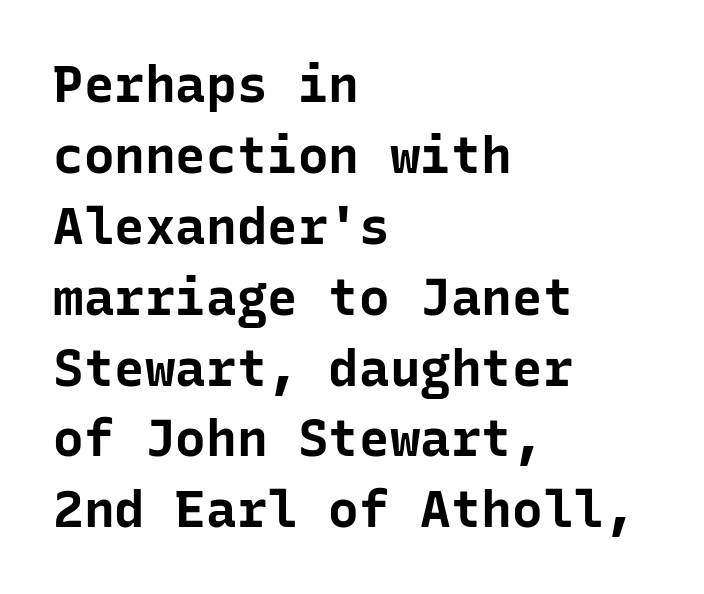
Notice how thick the strokes are: this is what a full bold looks like. The text was rendered using a sans face with plain stroke endings. Tracking here is standard; glyphs follow each other at the usual distance. Rule under the text: the space is simply empty. The line-height multiplier appears to be the usual default.
